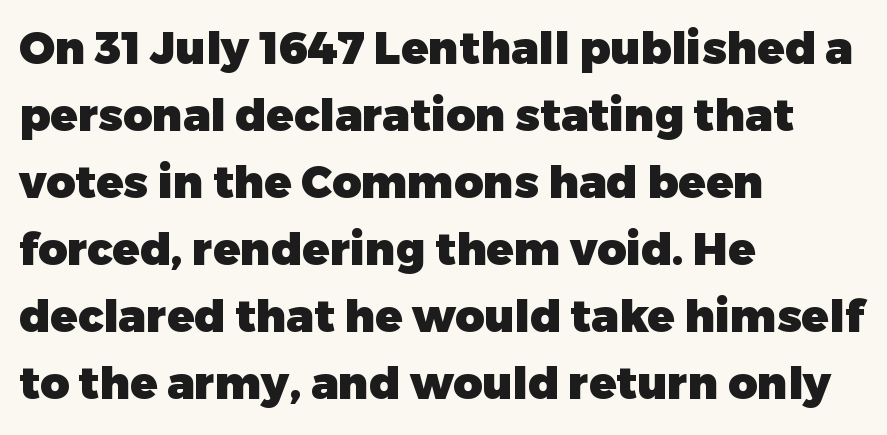
{"serif": "no", "italic": "no", "bold": "yes", "weight": "heavy", "width": "normal", "stroke_contrast": "low", "x_height": "medium", "monospaced": "no", "underline": "no", "align": "left", "line_spacing": "normal", "line_spacing_ratio": 1.49, "letter_spacing": "normal", "letter_spacing_em": 0.0, "glyph_px": 45}
